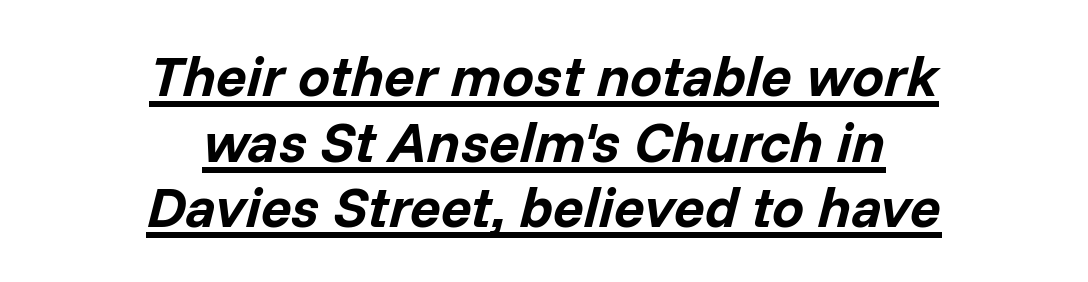
Q: Is the text bold? A: Yes.
Q: Is the text italic (slanted)? A: Yes, it leans right by about 14 degrees.
Q: Is the text underlined? A: Yes.
Q: How is the paragraph aligned? A: Centered.
Q: Is the spacing between letters normal or unusually wide? A: Normal.
Q: Is the spacing between lines tight, normal or loose? A: Tight.
Q: Width (condensed, normal, or wide)? A: Normal.
Q: Stroke contrast? A: Low.
Q: x-height? A: Medium.
Q: Monospaced? A: No.
